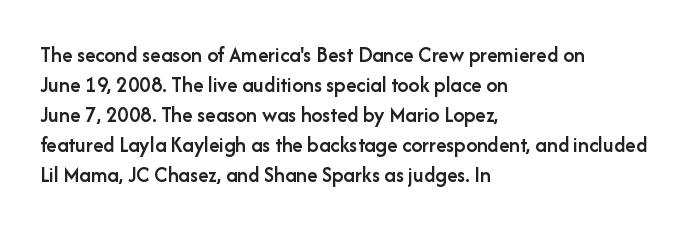
The image shows 22 px text type, upright; set left-aligned, normal line spacing (1.36x), normal letter spacing, not underlined.
